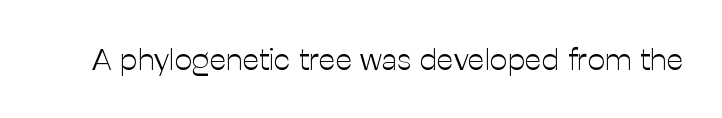
{"serif": "no", "italic": "no", "bold": "no", "weight": "light", "width": "normal", "stroke_contrast": "low", "x_height": "medium", "monospaced": "no", "underline": "no", "letter_spacing": "normal", "letter_spacing_em": 0.0, "glyph_px": 31}
